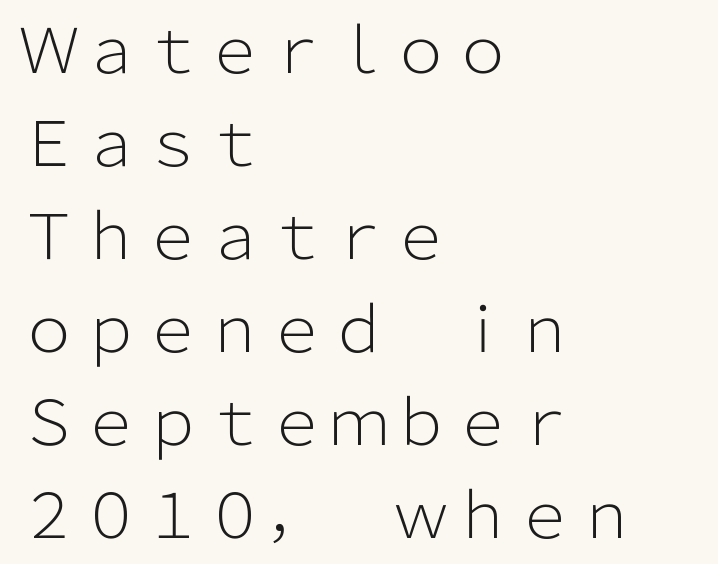
A normal amount of white space separates one row of letters from the next. Note the varied advance widths — an 'i' is clearly narrower than an 'm'. What stands out about the letter spacing? Nothing — it is the standard amount. The lines are quadded left.
